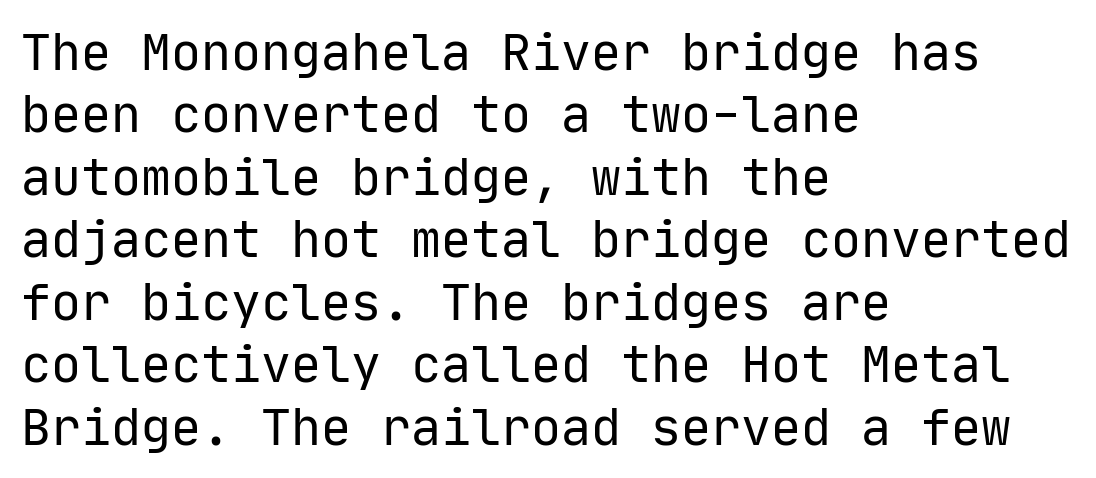
To sum up the face: it is a sans, with no serifs. Spacing verdict: monospaced, one width for all characters. On a weight scale, this lands at 450 or below. The leading is moderate, giving the passage an even texture.
